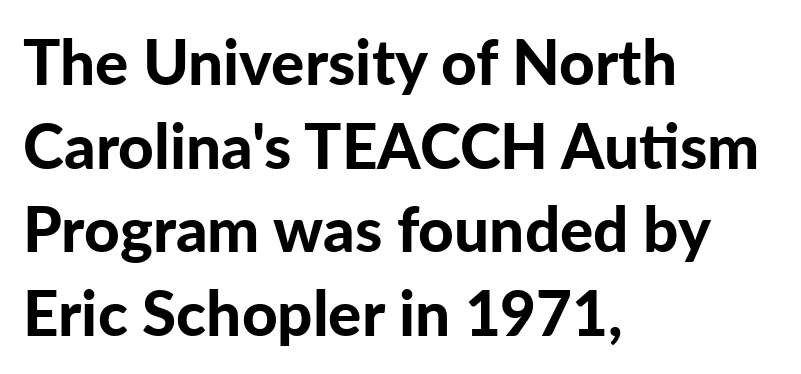
A typesetter would call this proportional, since set widths differ per character. Vertically, the passage feels balanced, rows spaced as you'd expect. These words are printed bold, with thick strokes throughout. The letters stand straight up with perfectly vertical stems.
